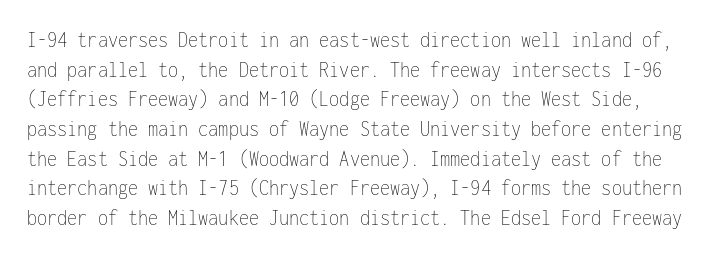
{"italic": "no", "bold": "no", "underline": "no", "line_spacing": "normal", "line_spacing_ratio": 1.29, "letter_spacing": "normal", "letter_spacing_em": 0.0, "glyph_px": 23}
